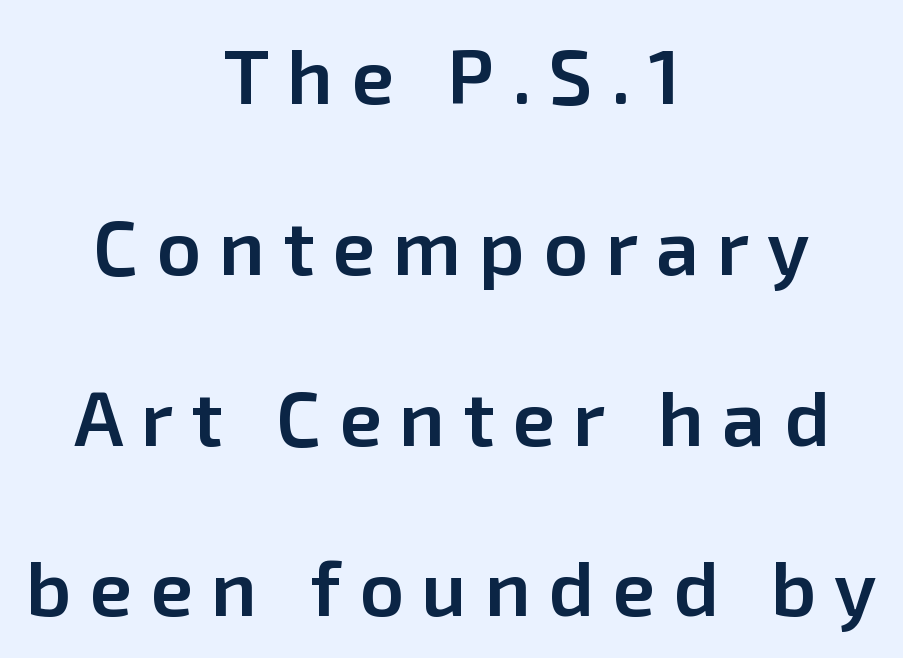
The image shows 78 px semibold sans-serif type, upright; set centered, loose line spacing (2.19x), unusually wide letter spacing (+0.23 em), not underlined; low stroke contrast and a medium x-height.
